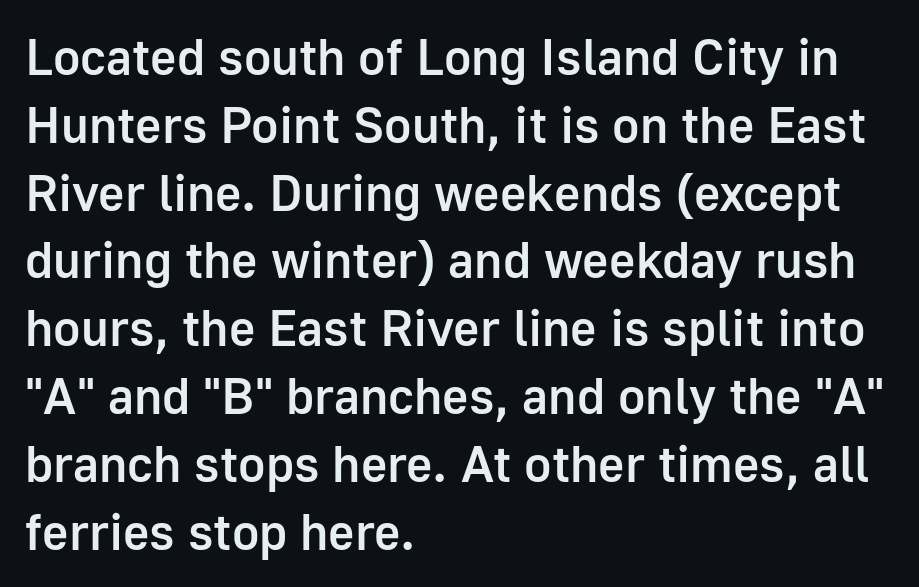
The image shows 51 px semibold sans-serif type, upright; set left-aligned, normal line spacing (1.33x), normal letter spacing, not underlined; low stroke contrast and a medium x-height.
